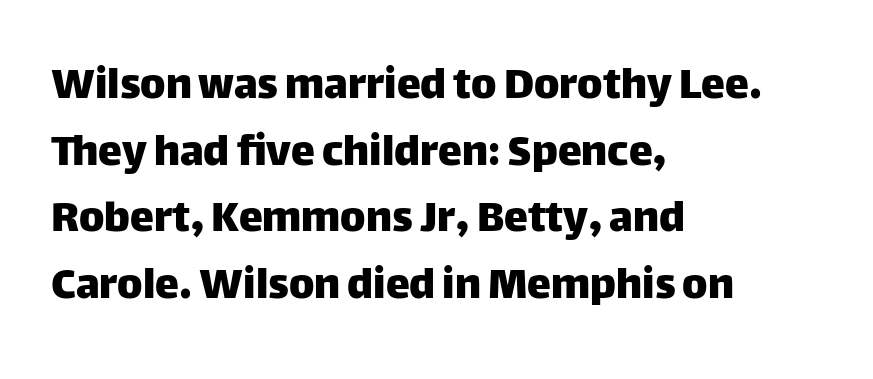
Q: Is the text italic (slanted)? A: No, it is upright.
Q: Is the typeface a serif or a sans-serif typeface? A: Sans-serif.
Q: Is the text underlined? A: No.
Q: How is the paragraph aligned? A: Left-aligned.
Q: Is the spacing between letters normal or unusually wide? A: Normal.
Q: Is the spacing between lines tight, normal or loose? A: Normal.
Q: Width (condensed, normal, or wide)? A: Normal.
Q: Stroke contrast? A: Low.
Q: x-height? A: Large.
Q: Monospaced? A: No.
